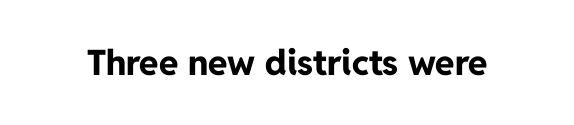
Tall strokes in this sample are plumb rather than angled. Varying glyph widths throughout — classic text-font behaviour. Default kerning and tracking; the words read as compact shapes. Its strokes are broad and dark, the hallmark of bold type. Quick note: underline off.
